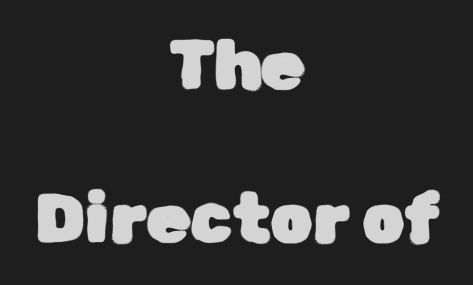
The image shows 69 px sans-serif type, upright; set centered, loose line spacing (2.22x), normal letter spacing, not underlined; low stroke contrast and a medium x-height.
